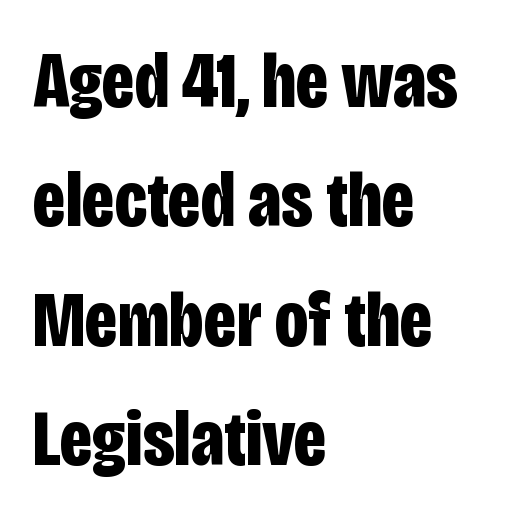
Q: Is the text bold? A: Yes.
Q: Is the text italic (slanted)? A: No, it is upright.
Q: Is the typeface a serif or a sans-serif typeface? A: Sans-serif.
Q: Is the text underlined? A: No.
Q: How is the paragraph aligned? A: Left-aligned.
Q: Is the spacing between letters normal or unusually wide? A: Normal.
Q: Is the spacing between lines tight, normal or loose? A: Normal.
Q: Width (condensed, normal, or wide)? A: Condensed.
Q: Stroke contrast? A: Low.
Q: x-height? A: Large.
Q: Monospaced? A: No.
